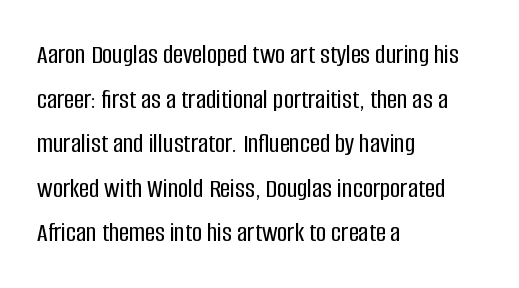
Q: Is the text italic (slanted)? A: No, it is upright.
Q: Is the typeface a serif or a sans-serif typeface? A: Sans-serif.
Q: Is the text underlined? A: No.
Q: How is the paragraph aligned? A: Left-aligned.
Q: Is the spacing between letters normal or unusually wide? A: Normal.
Q: Is the spacing between lines tight, normal or loose? A: Normal.
Q: Width (condensed, normal, or wide)? A: Condensed.
Q: Stroke contrast? A: Low.
Q: x-height? A: Large.
Q: Monospaced? A: No.
